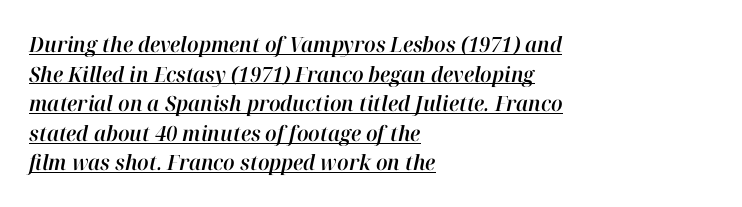
How would I describe the line gaps? Plain and ordinary. The horizontal fit of the characters is conventional and even. The text carries the slant typical of an italic or oblique font. Check the space under the baseline: a stroke is drawn there. Teacher's note: observe the even left margin — that is flush-left alignment.
